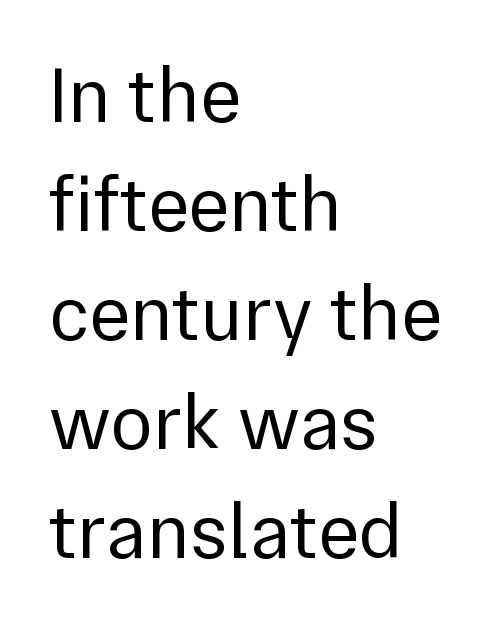
Q: Is the text bold? A: No.
Q: Is the text italic (slanted)? A: No, it is upright.
Q: Is the typeface a serif or a sans-serif typeface? A: Sans-serif.
Q: Is the text underlined? A: No.
Q: How is the paragraph aligned? A: Left-aligned.
Q: Is the spacing between letters normal or unusually wide? A: Normal.
Q: Is the spacing between lines tight, normal or loose? A: Normal.
Q: Width (condensed, normal, or wide)? A: Normal.
Q: x-height? A: Medium.
Q: Monospaced? A: No.
